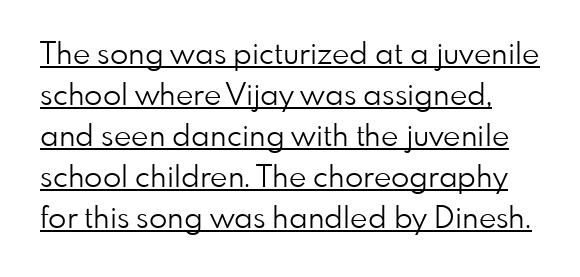
{"serif": "no", "italic": "no", "bold": "no", "weight": "light", "width": "normal", "stroke_contrast": "low", "x_height": "small", "monospaced": "no", "underline": "yes", "line_spacing": "normal", "line_spacing_ratio": 1.37, "letter_spacing": "normal", "letter_spacing_em": 0.0, "glyph_px": 30}
